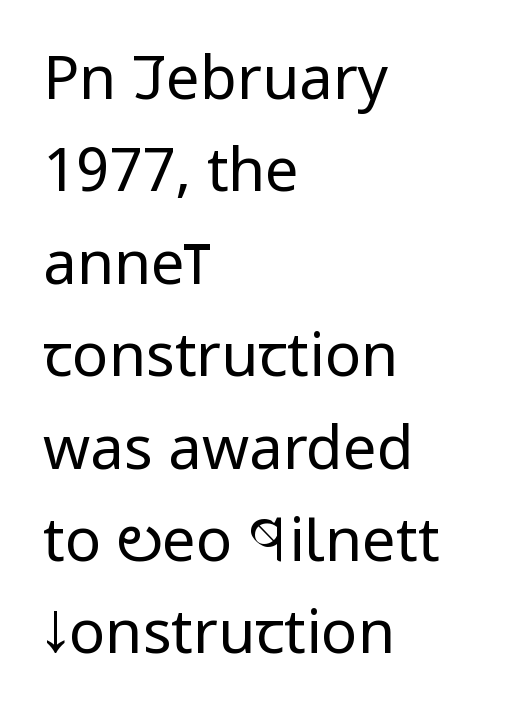
{"serif": "no", "italic": "no", "bold": "no", "weight": "regular", "width": "condensed", "stroke_contrast": "low", "x_height": "large", "monospaced": "no", "underline": "no", "align": "left", "line_spacing": "normal", "line_spacing_ratio": 1.54, "letter_spacing": "normal", "letter_spacing_em": 0.0, "glyph_px": 60}
